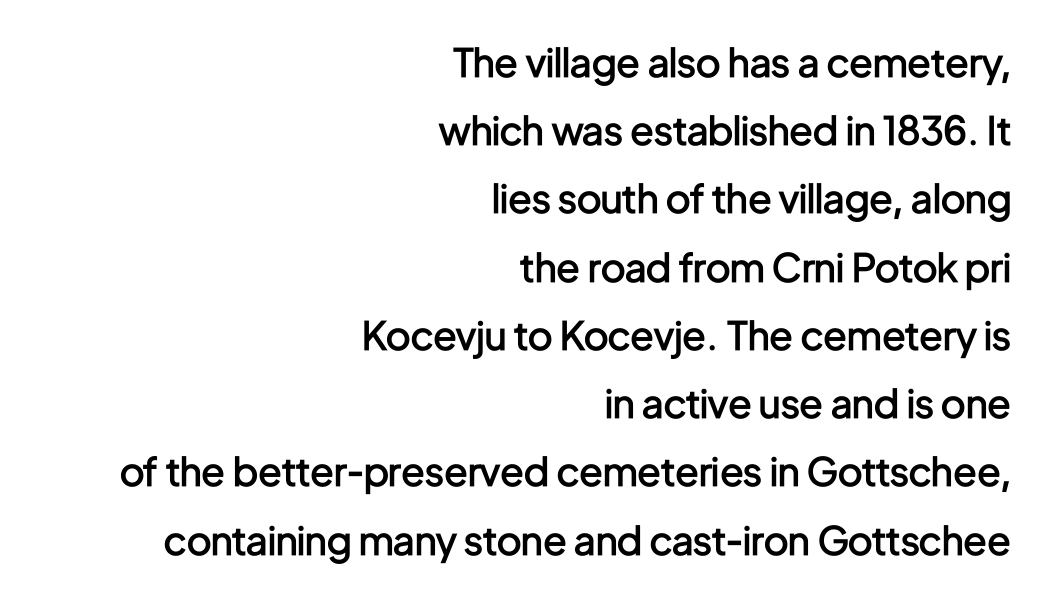
The image shows 39 px semibold, condensed sans-serif type, upright; set right-aligned, line spacing 1.75x, normal letter spacing, not underlined; low stroke contrast and a medium x-height.
